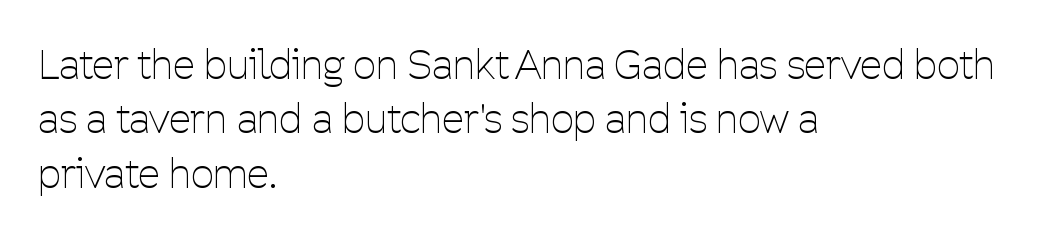
{"serif": "no", "italic": "no", "bold": "no", "weight": "thin", "width": "condensed", "stroke_contrast": "low", "x_height": "medium", "monospaced": "no", "underline": "no", "align": "left", "line_spacing": "normal", "line_spacing_ratio": 1.36, "letter_spacing": "normal", "letter_spacing_em": 0.0, "glyph_px": 40}
